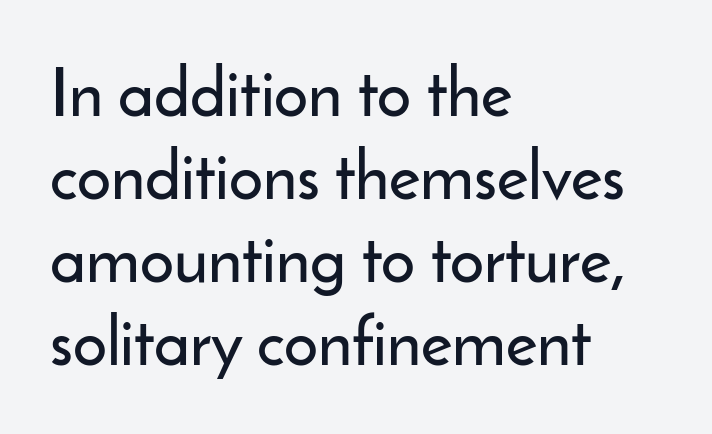
The image shows 67 px sans-serif type, upright; set left-aligned, line spacing 1.24x, normal letter spacing, not underlined; low stroke contrast and a small x-height.
